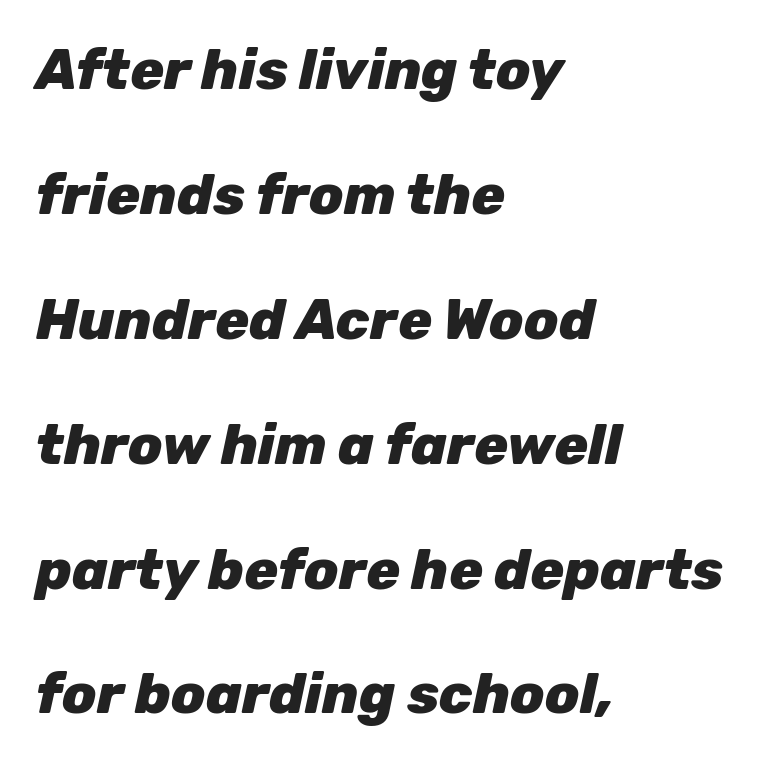
The image shows 56 px heavy type, italic (leaning right); set left-aligned, loose line spacing (2.23x), normal letter spacing, not underlined; low stroke contrast and a medium x-height.
